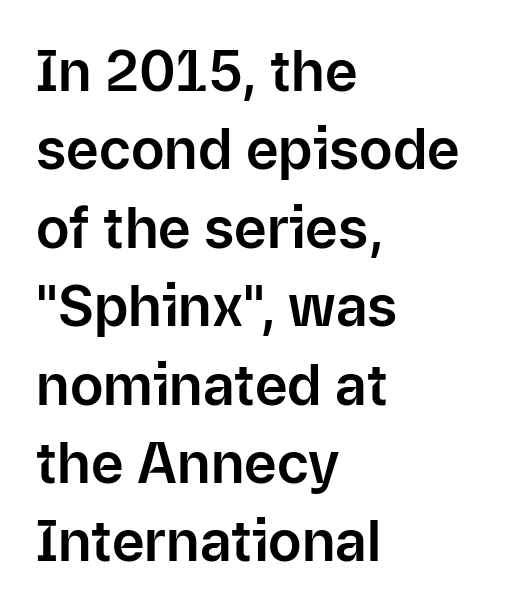
{"serif": "no", "italic": "no", "width": "normal", "stroke_contrast": "low", "x_height": "medium", "monospaced": "no", "underline": "no", "align": "left", "line_spacing": "normal", "line_spacing_ratio": 1.4, "letter_spacing": "normal", "letter_spacing_em": 0.0, "glyph_px": 56}
